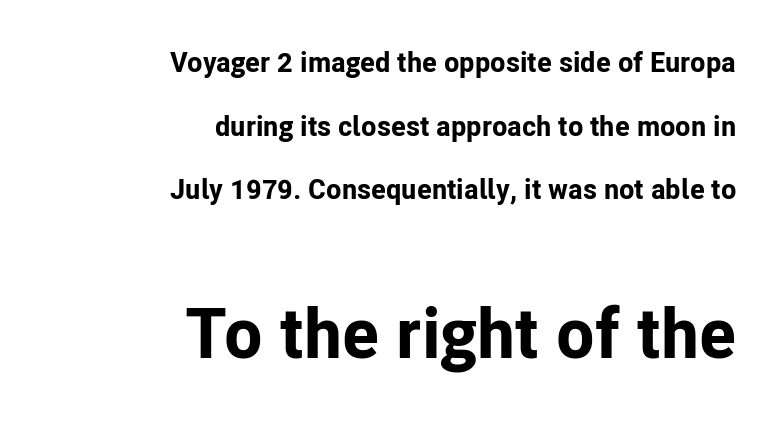
The image shows 70 px bold sans-serif type, upright; set right-aligned, loose line spacing (2.27x), normal letter spacing, not underlined; the second (bottom) block is 2.5x larger; low stroke contrast and a medium x-height.
